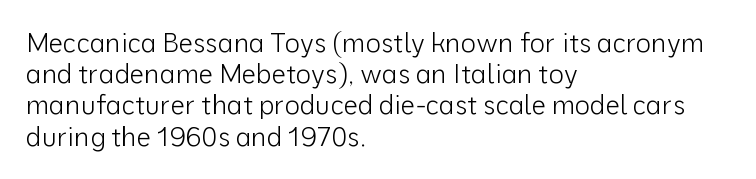
{"italic": "no", "bold": "no", "underline": "no", "align": "left", "line_spacing_ratio": 1.2, "letter_spacing": "normal", "letter_spacing_em": 0.0, "glyph_px": 26}
